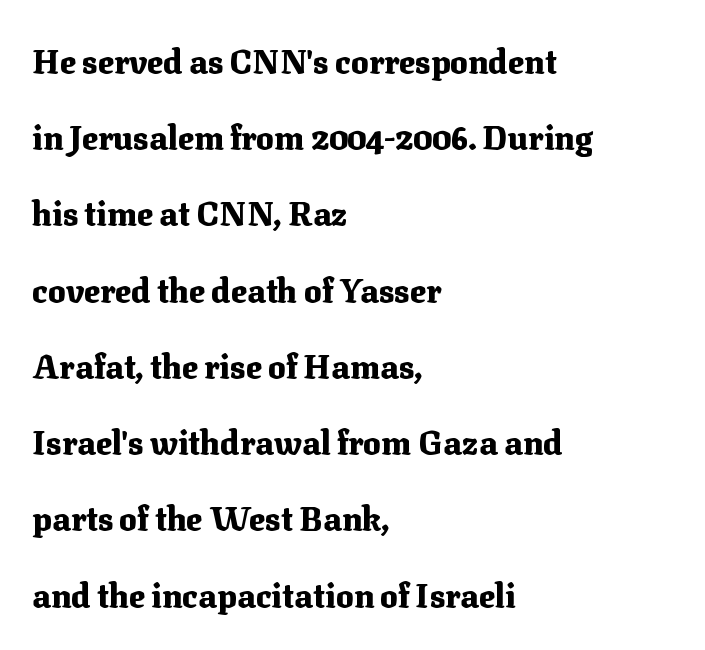
The space beneath each line is pristine and unruled. Standard letterfit; no display-style spreading of the glyphs. The typography opts for an upright posture over an oblique one. This sample trades compactness for vertical openness between lines. Here the designer chose a conventional face with non-uniform glyph widths. This sample uses a serif face.
